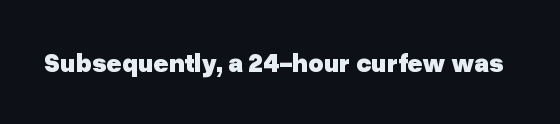
{"italic": "no", "bold": "yes", "underline": "no", "letter_spacing": "normal", "letter_spacing_em": 0.0, "glyph_px": 26}
